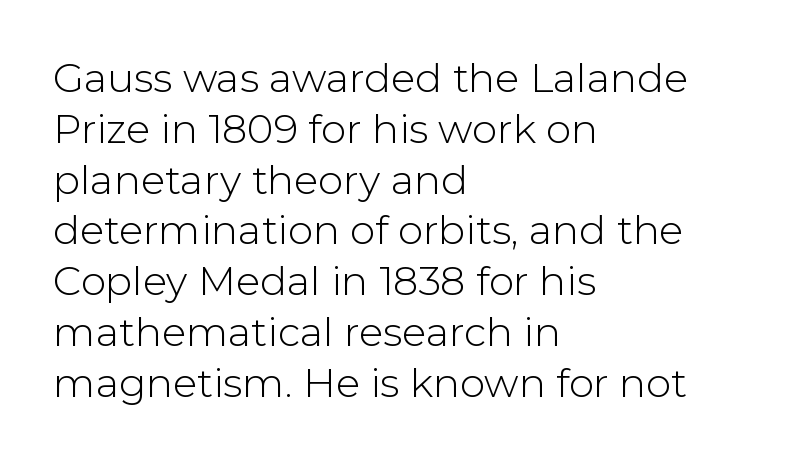
The passage shown is typeset with a sans-serif family. A typesetter would call this leading conventional body-copy spacing. The rendering keeps characters at their native spacing. Compared with a centered layout, this one pins lines to the left instead.
